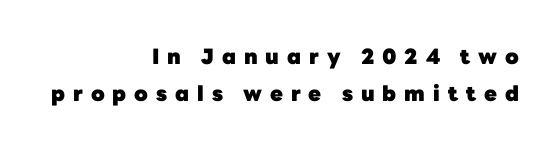
{"italic": "no", "bold": "yes", "underline": "no", "align": "right", "line_spacing_ratio": 1.78, "letter_spacing": "wide", "letter_spacing_em": 0.38, "glyph_px": 21}
